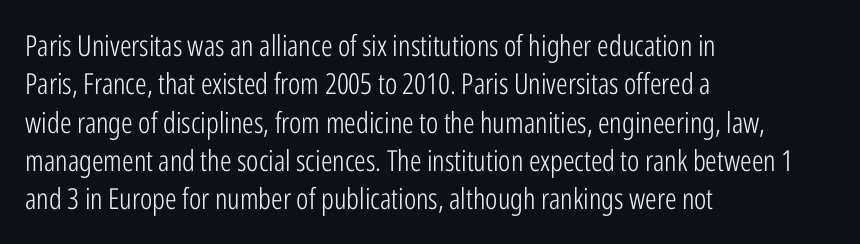
Q: Is the text bold? A: No.
Q: Is the text italic (slanted)? A: No, it is upright.
Q: Is the typeface a serif or a sans-serif typeface? A: Sans-serif.
Q: Is the text underlined? A: No.
Q: How is the paragraph aligned? A: Left-aligned.
Q: Is the spacing between letters normal or unusually wide? A: Normal.
Q: Is the spacing between lines tight, normal or loose? A: Normal.
Q: Width (condensed, normal, or wide)? A: Condensed.
Q: Stroke contrast? A: Low.
Q: x-height? A: Medium.
Q: Monospaced? A: No.
